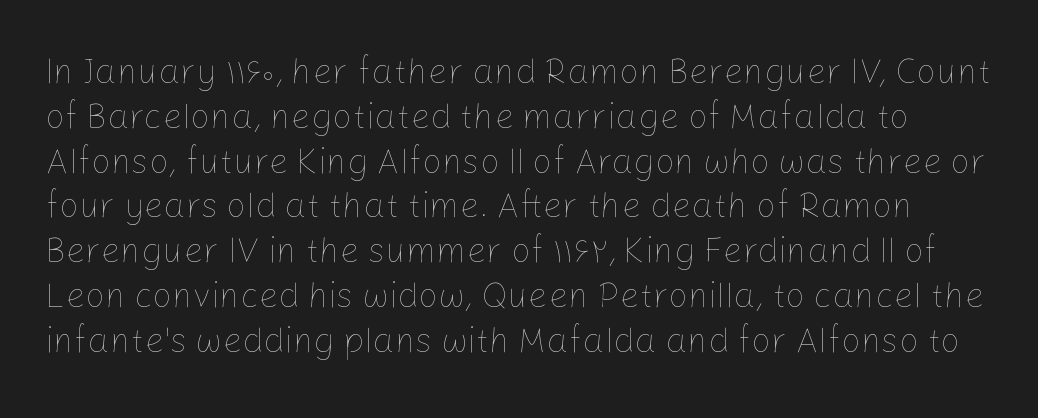
The image shows 35 px thin type, upright; set normal line spacing (1.28x), normal letter spacing, not underlined; low stroke contrast and a medium x-height.
